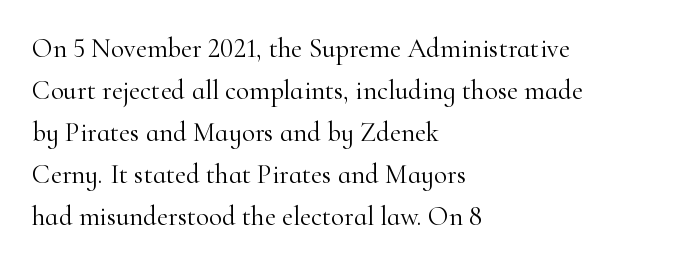
{"italic": "no", "bold": "no", "underline": "no", "align": "left", "line_spacing": "normal", "line_spacing_ratio": 1.56, "letter_spacing": "normal", "letter_spacing_em": 0.0, "glyph_px": 27}
